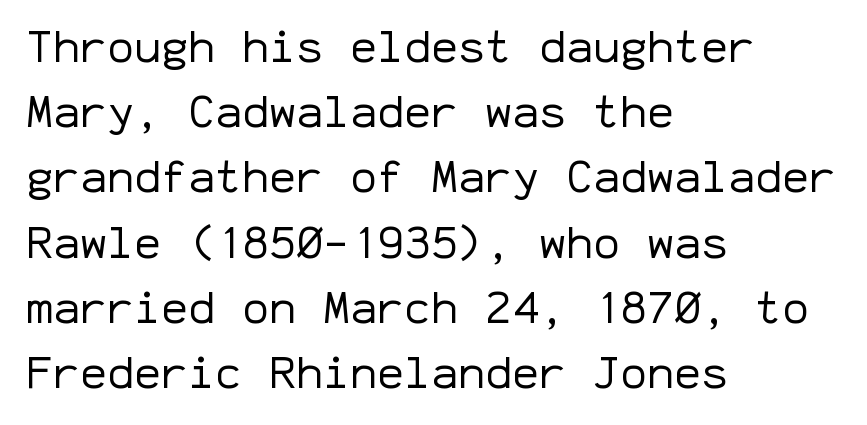
The face used here is monospaced, like something from a code editor. The font is comparable to plain body text, perhaps lighter. Descender tails drop into unmarked territory. Honestly, the row spacing looks completely unremarkable. The horizontal fit of the characters is conventional and even. Posture: straight, roman, zero tilt.
